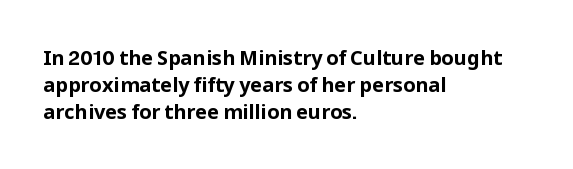
Vertical strokes here are truly vertical. Line spacing here is normal. The rendering anchors every line to the left-hand side. Short note: letters normally spaced. Has an underline been added? It has not. The sample has been set heavy, in full bold.
